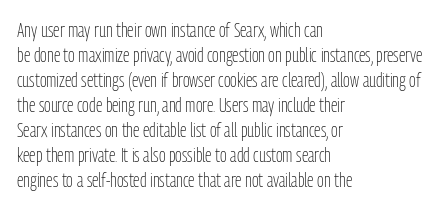
Underline: absent. These glyphs show unthickened strokes, regular width or finer. The leading is moderate, giving the passage an even texture. Upright lettering throughout.
